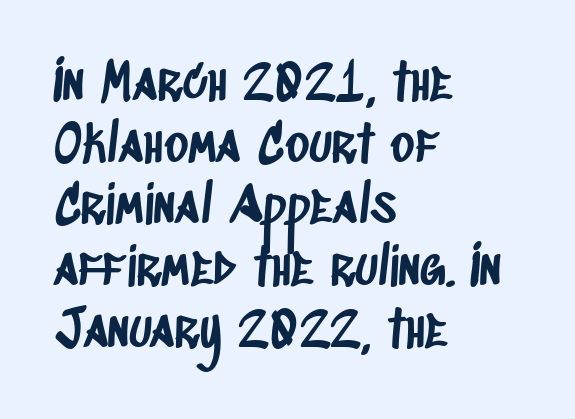
{"serif": "no", "width": "condensed", "stroke_contrast": "low", "x_height": "large", "monospaced": "no", "underline": "no", "align": "left", "line_spacing_ratio": 1.21, "letter_spacing": "normal", "letter_spacing_em": 0.0, "glyph_px": 51}
